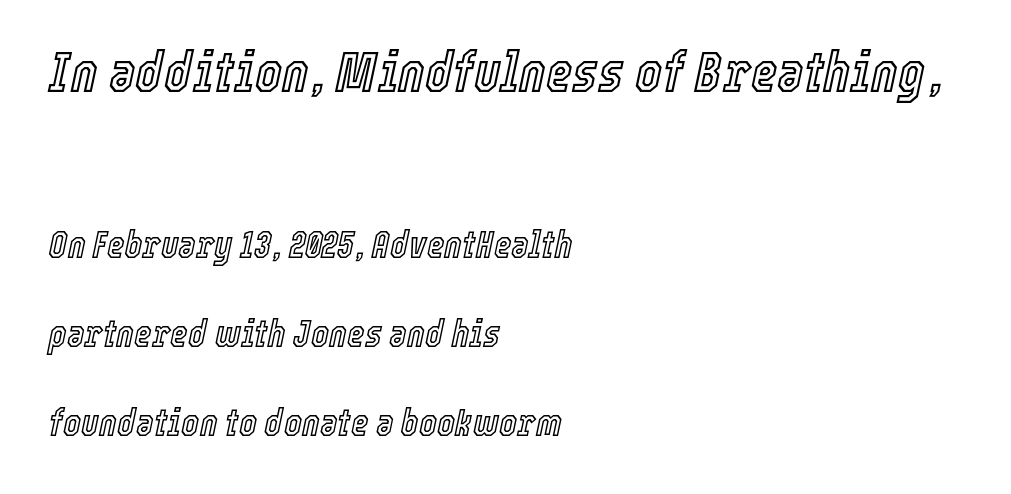
The image shows 57 px condensed type, italic (leaning right); set left-aligned, loose line spacing (2.35x), normal letter spacing, not underlined; the first (top) block is 1.5x larger; a medium x-height.
